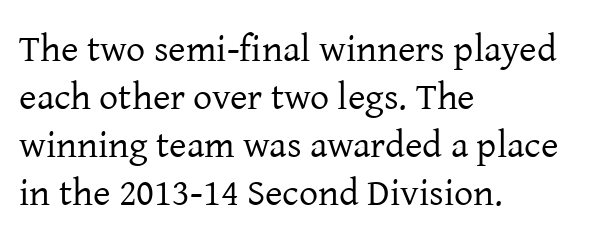
The image shows 38 px regular-weight serif type, upright; set left-aligned, normal line spacing (1.26x), normal letter spacing, not underlined; low stroke contrast and a medium x-height.
